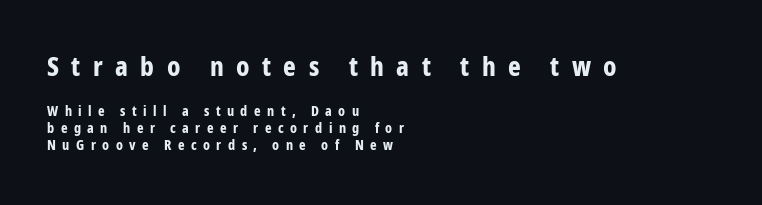
Q: Is the text bold? A: Yes.
Q: Is the text italic (slanted)? A: No, it is upright.
Q: Is the text underlined? A: No.
Q: How is the paragraph aligned? A: Left-aligned.
Q: Is the spacing between letters normal or unusually wide? A: Unusually wide.
Q: Which block of text is set in a larger size, the first (top) or the second (bottom)? A: The first (top) one.
